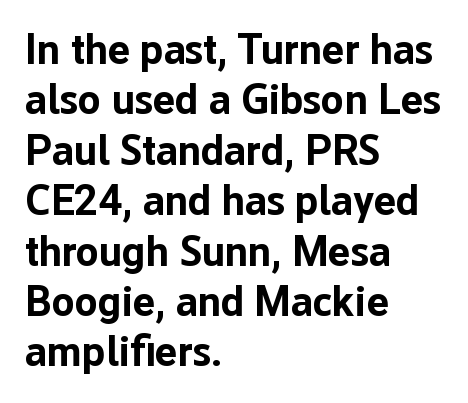
Q: Is the text bold? A: Yes.
Q: Is the text italic (slanted)? A: No, it is upright.
Q: Is the typeface a serif or a sans-serif typeface? A: Sans-serif.
Q: Is the text underlined? A: No.
Q: How is the paragraph aligned? A: Left-aligned.
Q: Is the spacing between letters normal or unusually wide? A: Normal.
Q: Width (condensed, normal, or wide)? A: Normal.
Q: Stroke contrast? A: Low.
Q: x-height? A: Medium.
Q: Monospaced? A: No.
